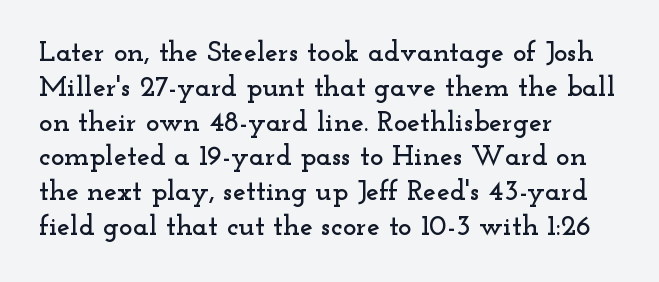
Q: Is the text italic (slanted)? A: No, it is upright.
Q: Is the typeface a serif or a sans-serif typeface? A: Serif.
Q: Is the text underlined? A: No.
Q: How is the paragraph aligned? A: Left-aligned.
Q: Is the spacing between letters normal or unusually wide? A: Normal.
Q: Width (condensed, normal, or wide)? A: Wide.
Q: Stroke contrast? A: Low.
Q: x-height? A: Small.
Q: Monospaced? A: No.
